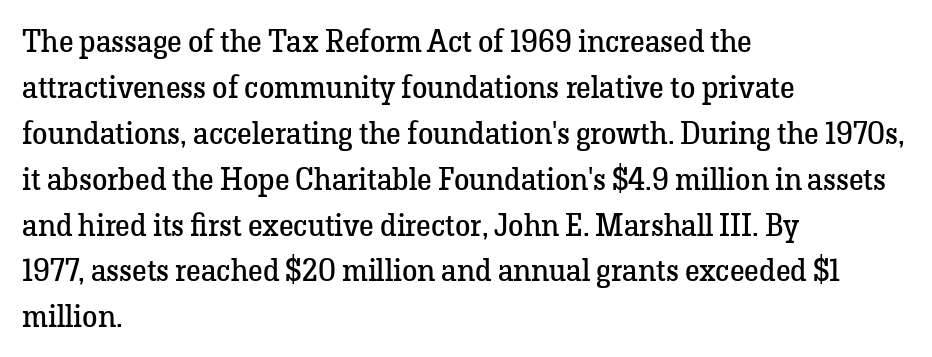
Q: Is the text bold? A: No.
Q: Is the text italic (slanted)? A: No, it is upright.
Q: Is the typeface a serif or a sans-serif typeface? A: Serif.
Q: Is the text underlined? A: No.
Q: How is the paragraph aligned? A: Left-aligned.
Q: Is the spacing between letters normal or unusually wide? A: Normal.
Q: Is the spacing between lines tight, normal or loose? A: Normal.
Q: Width (condensed, normal, or wide)? A: Normal.
Q: Stroke contrast? A: Low.
Q: x-height? A: Medium.
Q: Monospaced? A: No.
